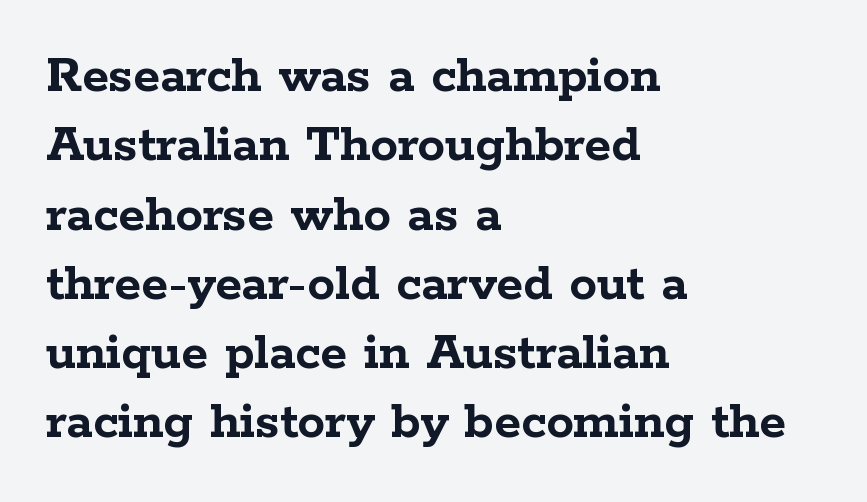
Q: Is the text bold? A: Yes.
Q: Is the text italic (slanted)? A: No, it is upright.
Q: Is the typeface a serif or a sans-serif typeface? A: Serif.
Q: Is the text underlined? A: No.
Q: How is the paragraph aligned? A: Left-aligned.
Q: Is the spacing between letters normal or unusually wide? A: Normal.
Q: Is the spacing between lines tight, normal or loose? A: Normal.
Q: Width (condensed, normal, or wide)? A: Wide.
Q: Stroke contrast? A: Low.
Q: x-height? A: Medium.
Q: Monospaced? A: No.
